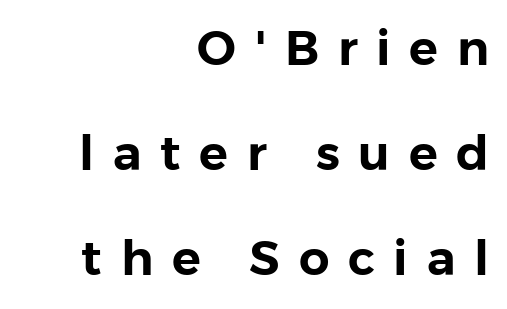
The paragraph shown leans on its right margin. Quick note: not italic, upright. What stands out about the letter spacing? Its width — letters are far apart. The zone under the glyphs is completely vacant. This sample has the flowing, uneven cadence of proportional lettering. Unlike a traditional serif, this face leaves its strokes unadorned.
